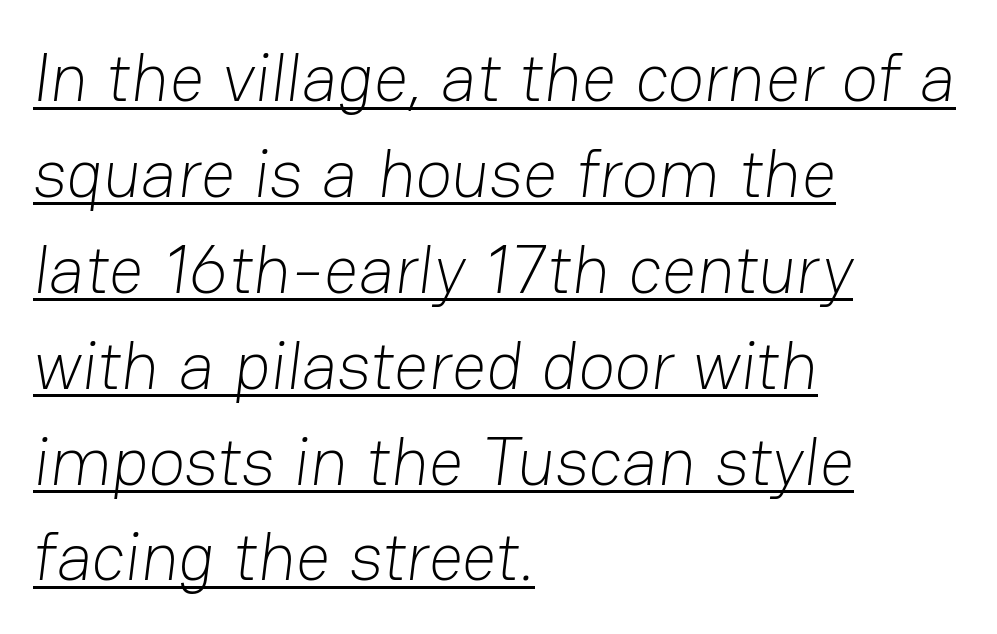
{"serif": "no", "bold": "no", "weight": "light", "width": "normal", "stroke_contrast": "low", "x_height": "medium", "monospaced": "no", "underline": "yes", "align": "left", "line_spacing": "normal", "line_spacing_ratio": 1.41, "letter_spacing": "normal", "letter_spacing_em": 0.0, "glyph_px": 68}
